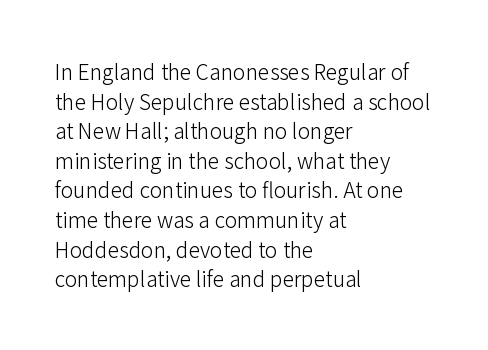
Q: Is the text bold? A: No.
Q: Is the text italic (slanted)? A: No, it is upright.
Q: Is the text underlined? A: No.
Q: How is the paragraph aligned? A: Left-aligned.
Q: Is the spacing between letters normal or unusually wide? A: Normal.
Q: Is the spacing between lines tight, normal or loose? A: Normal.
